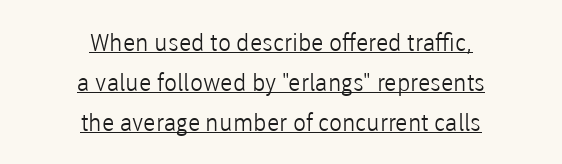
Layout note: lines centered. The passage shown is underscored from start to finish. Think standard paragraph weight, or any step lighter than that. The axis of the letterforms is exactly vertical.
